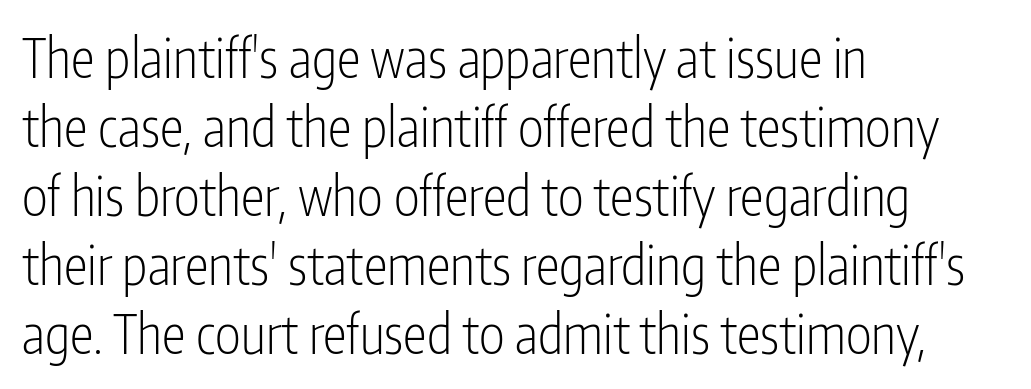
{"serif": "no", "italic": "no", "bold": "no", "weight": "light", "width": "condensed", "stroke_contrast": "low", "x_height": "medium", "monospaced": "no", "underline": "no", "align": "left", "line_spacing": "normal", "line_spacing_ratio": 1.28, "letter_spacing": "normal", "letter_spacing_em": 0.0, "glyph_px": 54}
